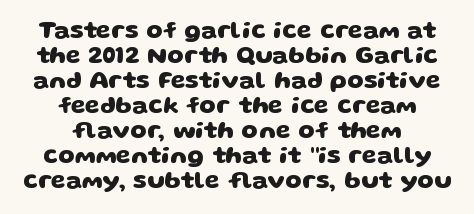
Q: Is the text bold? A: Yes.
Q: Is the text underlined? A: No.
Q: How is the paragraph aligned? A: Centered.
Q: Is the spacing between letters normal or unusually wide? A: Normal.
Q: Is the spacing between lines tight, normal or loose? A: Tight.
